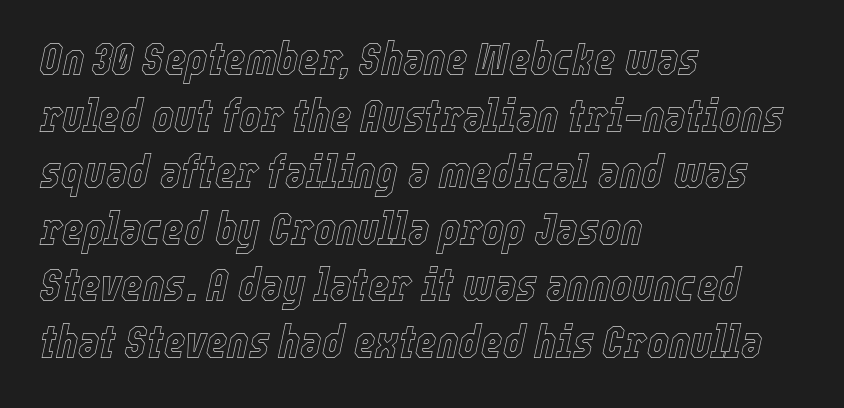
The font's italic variant was chosen for this text. The rendering uses natural spacing where letterforms have individual widths. How are the letters spaced? Ordinarily, with no added tracking. Words float on clear page, feet unadorned.
